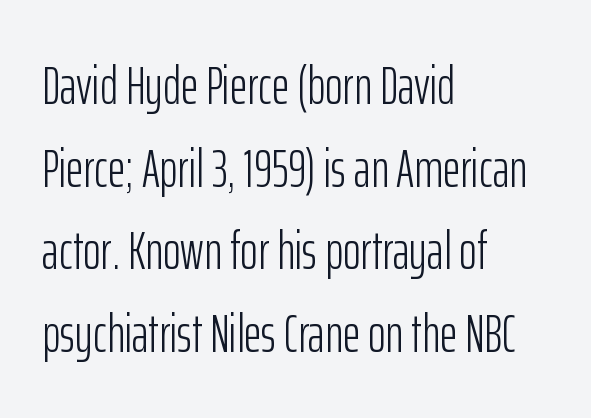
Q: Is the text bold? A: No.
Q: Is the text italic (slanted)? A: No, it is upright.
Q: Is the typeface a serif or a sans-serif typeface? A: Sans-serif.
Q: Is the text underlined? A: No.
Q: How is the paragraph aligned? A: Left-aligned.
Q: Is the spacing between letters normal or unusually wide? A: Normal.
Q: Is the spacing between lines tight, normal or loose? A: Normal.
Q: Width (condensed, normal, or wide)? A: Condensed.
Q: Stroke contrast? A: Low.
Q: x-height? A: Medium.
Q: Monospaced? A: No.
